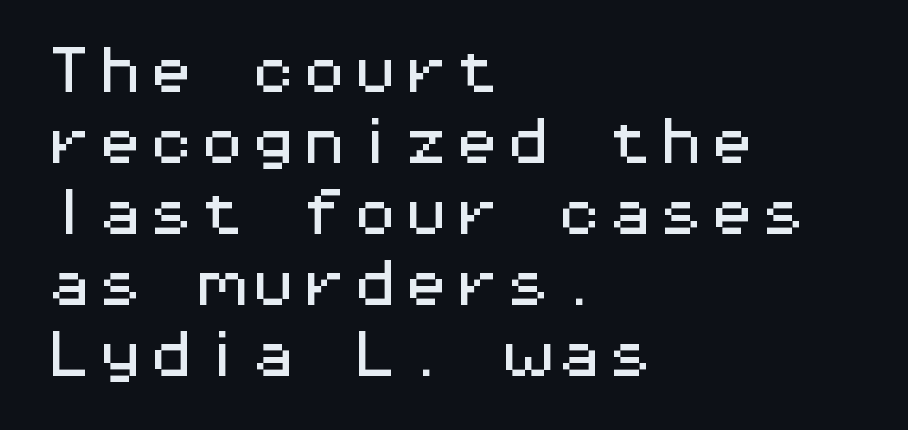
{"serif": "no", "italic": "no", "width": "wide", "stroke_contrast": "medium", "x_height": "medium", "monospaced": "yes", "underline": "no", "align": "left", "line_spacing": "normal", "line_spacing_ratio": 1.39, "letter_spacing": "normal", "letter_spacing_em": 0.0, "glyph_px": 51}
